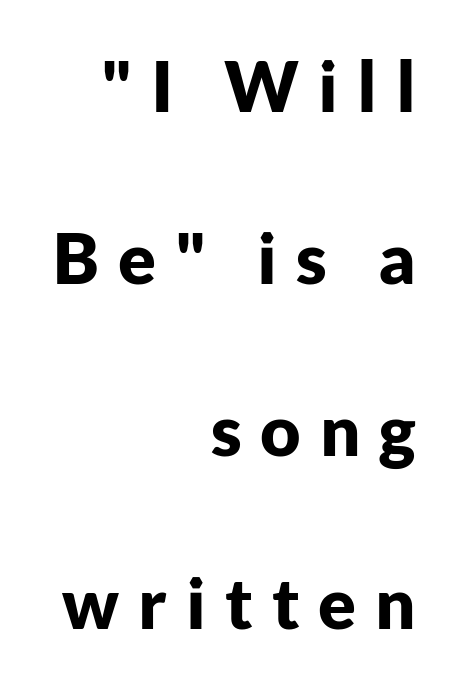
This sample is right-justified, so line beginnings fall wherever the words allow. This sample has the flowing, uneven cadence of proportional lettering. Baseline-to-baseline distance is far greater than the letter height. I'd call this a sans setting — the letters go barefoot.
